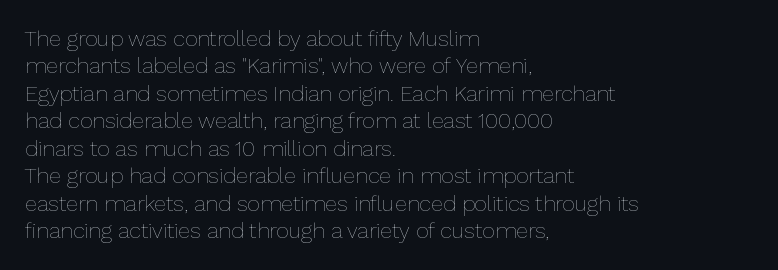
{"italic": "no", "bold": "no", "underline": "no", "align": "left", "line_spacing": "normal", "line_spacing_ratio": 1.25, "letter_spacing": "normal", "letter_spacing_em": 0.0, "glyph_px": 22}
